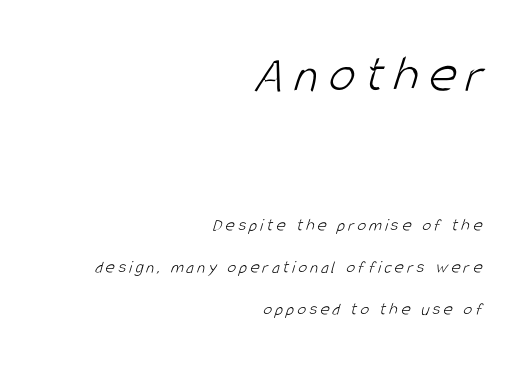
{"serif": "no", "bold": "no", "weight": "light", "width": "condensed", "stroke_contrast": "low", "x_height": "large", "monospaced": "no", "underline": "no", "align": "right", "line_spacing": "loose", "line_spacing_ratio": 2.32, "larger_block": "first", "size_ratio": 3.0, "glyph_px": 54}
